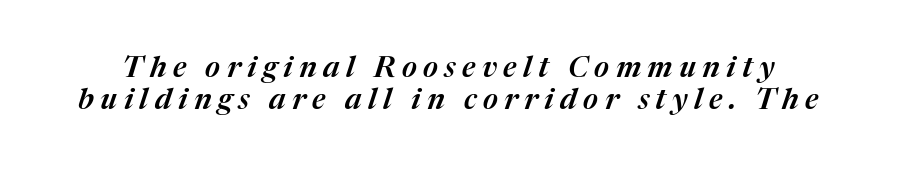
The image shows 29 px text type, italic (leaning right); set tight line spacing (1.11x), unusually wide letter spacing (+0.22 em), not underlined; medium stroke contrast and a medium x-height.
